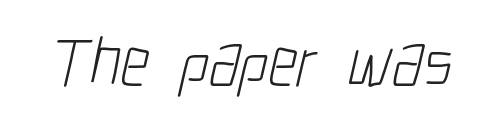
The specimen omits any rule beneath the text block's lines. Proportional: the letters do not fall into vertical columns. How are the letters spaced? Ordinarily, with no added tracking. Is this a sans? Yes — the strokes have no serifs. Compared with a typical body face, this is equally light or lighter still.
